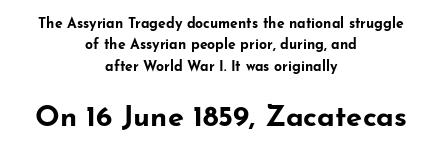
Q: Is the text bold? A: Yes.
Q: Is the text italic (slanted)? A: No, it is upright.
Q: Is the typeface a serif or a sans-serif typeface? A: Sans-serif.
Q: Is the text underlined? A: No.
Q: How is the paragraph aligned? A: Centered.
Q: Is the spacing between letters normal or unusually wide? A: Normal.
Q: Is the spacing between lines tight, normal or loose? A: Normal.
Q: Which block of text is set in a larger size, the first (top) or the second (bottom)? A: The second (bottom) one.
Q: Width (condensed, normal, or wide)? A: Wide.
Q: Stroke contrast? A: Low.
Q: x-height? A: Small.
Q: Monospaced? A: No.
